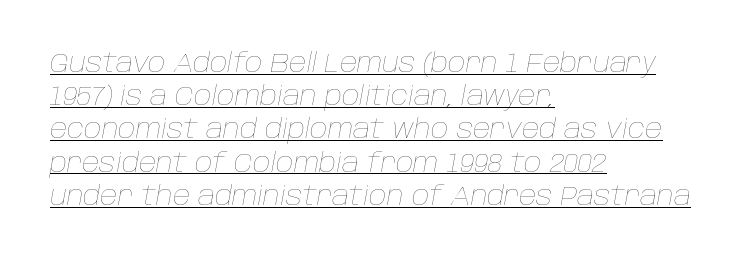
The image shows 27 px text type, italic (leaning right); set left-aligned, line spacing 1.23x, normal letter spacing, underlined.
